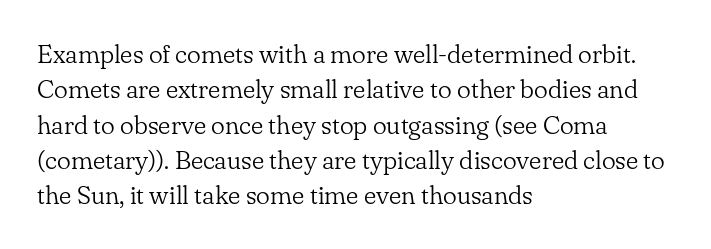
Vertically, the passage feels balanced, rows spaced as you'd expect. No italicization has been applied; the sample stays upright. A bare baseline throughout the passage. Think standard paragraph weight, or any step lighter than that.
